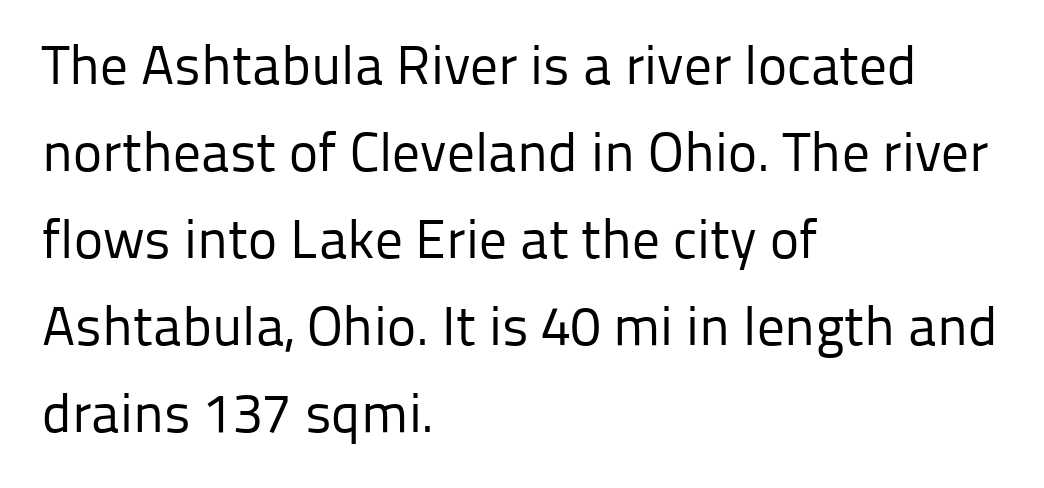
{"serif": "no", "italic": "no", "bold": "no", "weight": "regular", "width": "normal", "stroke_contrast": "low", "x_height": "medium", "monospaced": "no", "underline": "no", "align": "left", "line_spacing": "normal", "line_spacing_ratio": 1.58, "letter_spacing": "normal", "letter_spacing_em": 0.0, "glyph_px": 55}
